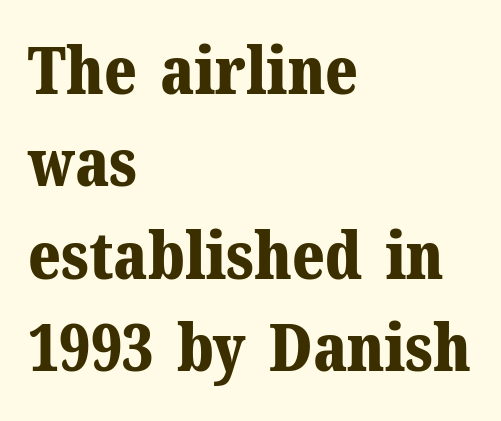
The image shows 66 px bold serif type, upright; set left-aligned, normal line spacing (1.4x), normal letter spacing, not underlined; medium stroke contrast and a medium x-height.
